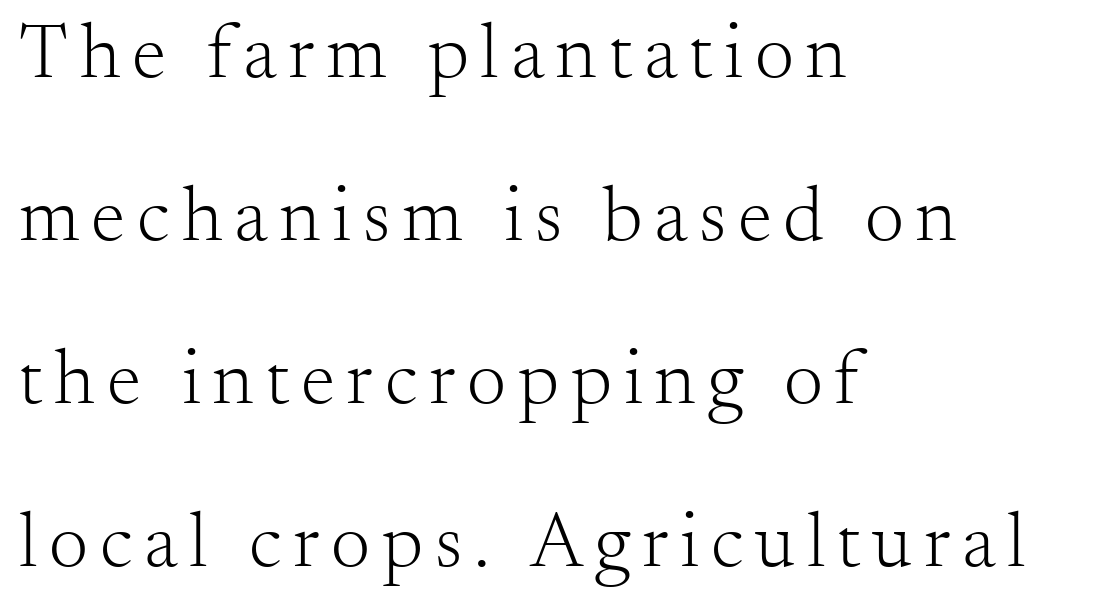
{"serif": "yes", "italic": "no", "bold": "no", "weight": "light", "width": "normal", "stroke_contrast": "medium", "x_height": "small", "monospaced": "no", "underline": "no", "align": "left", "line_spacing": "loose", "line_spacing_ratio": 2.09, "glyph_px": 78}
